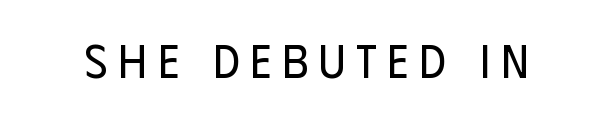
Q: Is the text bold? A: No.
Q: Is the text italic (slanted)? A: No, it is upright.
Q: Is the typeface a serif or a sans-serif typeface? A: Sans-serif.
Q: Is the text underlined? A: No.
Q: Is the spacing between letters normal or unusually wide? A: Unusually wide.
Q: Width (condensed, normal, or wide)? A: Condensed.
Q: Stroke contrast? A: Low.
Q: x-height? A: Large.
Q: Monospaced? A: No.
